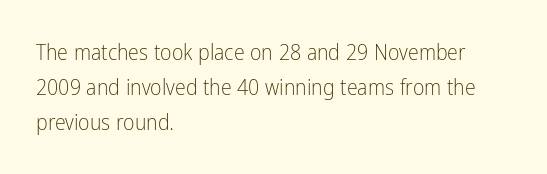
A quiet, ordinary-to-light weight characterises the typeface. Default kerning and tracking; the words read as compact shapes. These lines stack with their left ends in a neat column. The leading is moderate, giving the passage an even texture.
